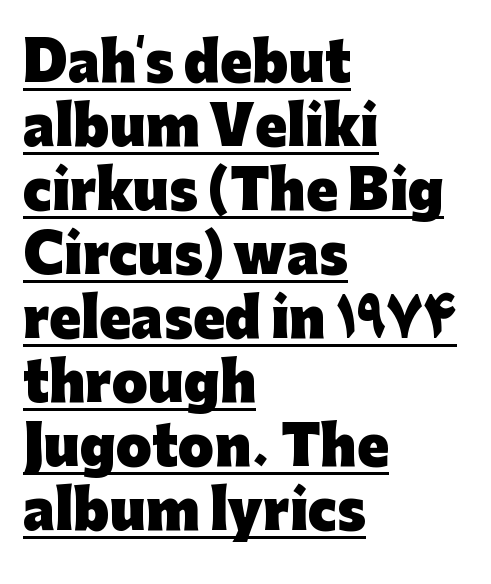
Q: Is the text bold? A: Yes.
Q: Is the text italic (slanted)? A: No, it is upright.
Q: Is the typeface a serif or a sans-serif typeface? A: Sans-serif.
Q: Is the text underlined? A: Yes.
Q: How is the paragraph aligned? A: Left-aligned.
Q: Is the spacing between letters normal or unusually wide? A: Normal.
Q: Width (condensed, normal, or wide)? A: Normal.
Q: Stroke contrast? A: Low.
Q: x-height? A: Medium.
Q: Monospaced? A: No.
